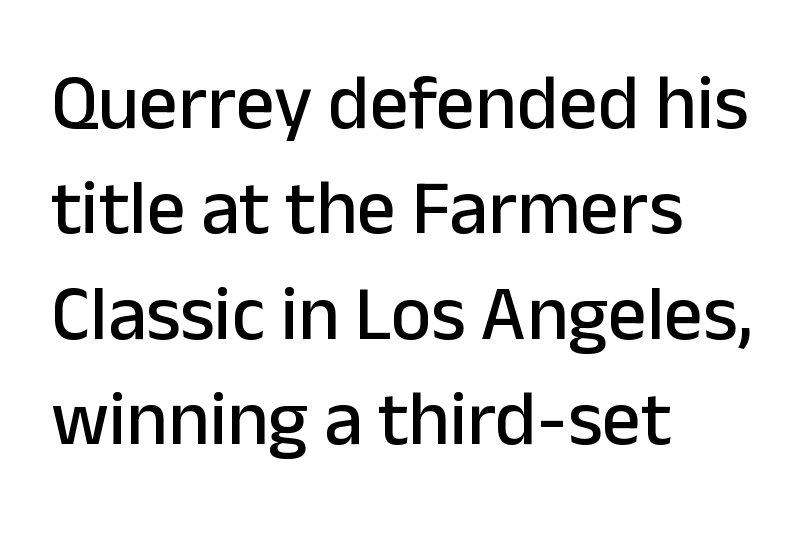
The image shows 77 px sans-serif type, upright; set left-aligned, normal line spacing (1.37x), normal letter spacing, not underlined; low stroke contrast and a medium x-height.
